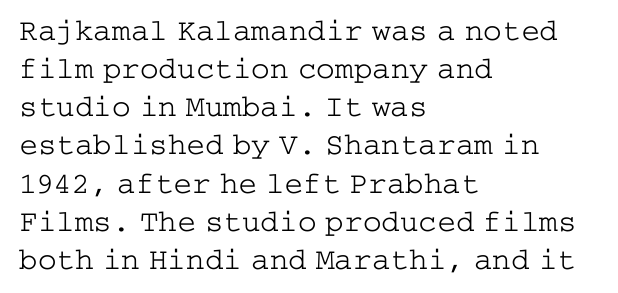
{"serif": "yes", "italic": "no", "bold": "no", "weight": "light", "width": "wide", "stroke_contrast": "low", "x_height": "medium", "underline": "no", "align": "left", "line_spacing_ratio": 1.23, "letter_spacing": "normal", "letter_spacing_em": 0.0, "glyph_px": 31}
